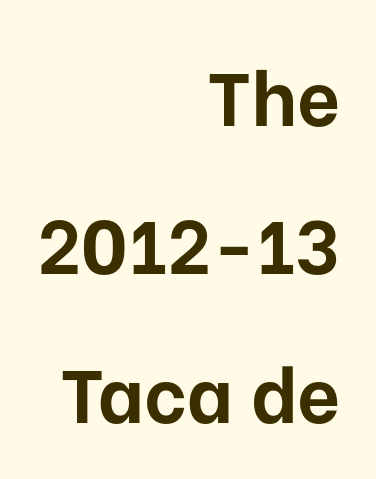
The image shows 75 px bold sans-serif type, upright; set right-aligned, loose line spacing (1.98x), normal letter spacing, not underlined; low stroke contrast and a medium x-height.
